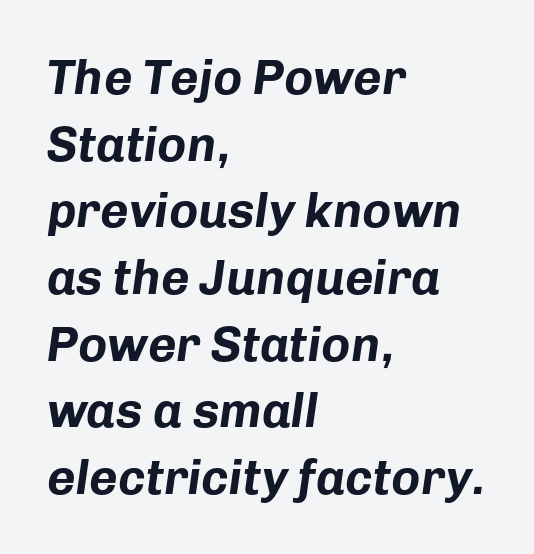
The image shows 49 px bold type, italic (leaning right); set left-aligned, normal line spacing (1.36x), normal letter spacing, not underlined; low stroke contrast and a medium x-height.
